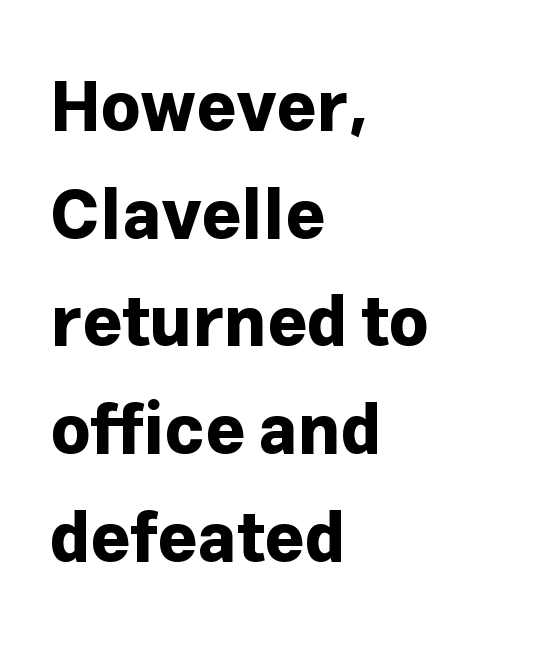
The image shows 69 px bold sans-serif type, upright; set left-aligned, normal line spacing (1.56x), normal letter spacing, not underlined; low stroke contrast and a medium x-height.
